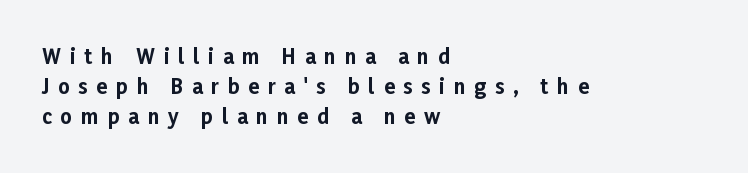
{"italic": "no", "bold": "yes", "underline": "no", "align": "left", "line_spacing": "normal", "line_spacing_ratio": 1.51, "letter_spacing": "wide", "letter_spacing_em": 0.44, "glyph_px": 20}
